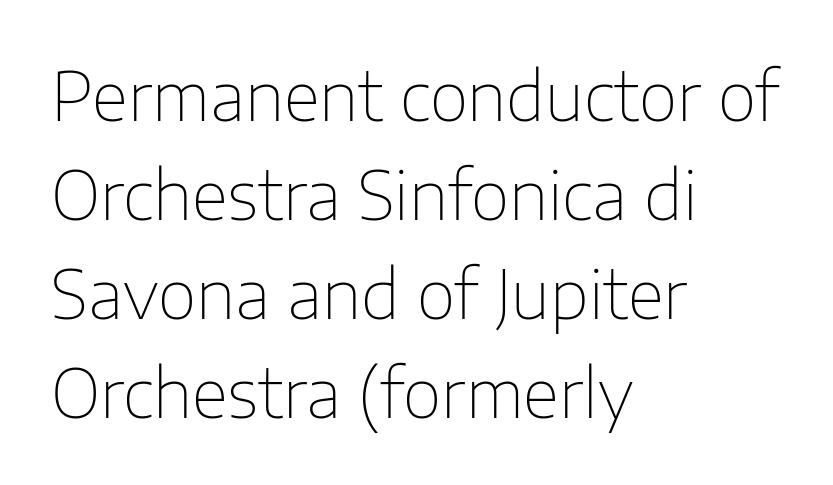
A student would call this left alignment; a typographer would say flush left, rag right. The passage shown is typeset with a sans-serif family. The line texture is even and compact thanks to regular tracking. Character widths vary here, with narrow letters taking less room than wide ones.
